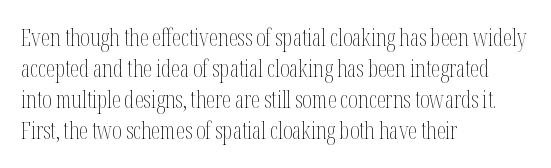
The image shows 23 px text type, upright; set left-aligned, normal line spacing (1.35x), normal letter spacing, not underlined.
